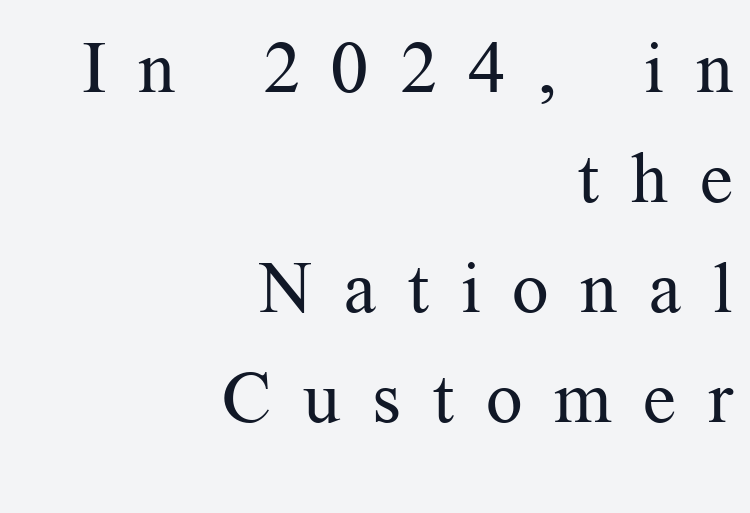
The designer left line spacing at the default. The weight tops out at a normal text grade. Here the designer chose a conventional face with non-uniform glyph widths. Inter-character spacing is expanded well beyond the font's built-in metrics. Beneath every word, the page is bare.
